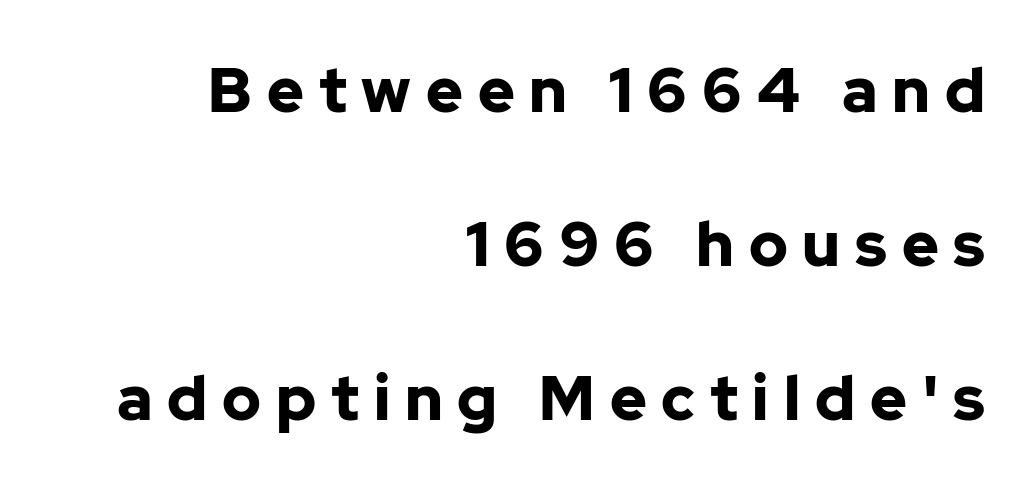
Caption: multi-line text, flush right, ragged left. Grotesque or geometric, the face here clearly has no serifs. Emphasis by weight is at full strength: bold. Each row of text sits above clean, open space. The tracking reads as deliberately expanded to a designer's eye.
